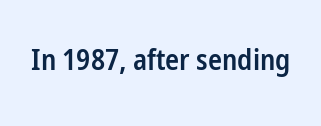
Q: Is the text bold? A: Semi-bold.
Q: Is the text italic (slanted)? A: No, it is upright.
Q: Is the typeface a serif or a sans-serif typeface? A: Sans-serif.
Q: Is the text underlined? A: No.
Q: Is the spacing between letters normal or unusually wide? A: Normal.
Q: Width (condensed, normal, or wide)? A: Condensed.
Q: Stroke contrast? A: Low.
Q: x-height? A: Medium.
Q: Monospaced? A: No.
